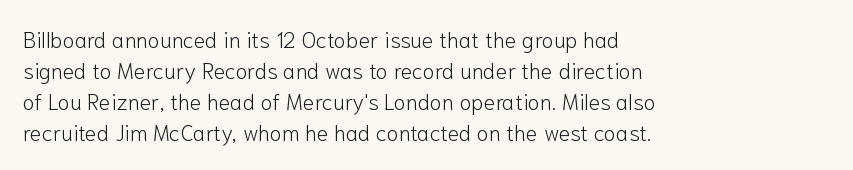
The words here are not underlined. Default kerning and tracking; the words read as compact shapes. The paragraph shown leans on its left margin. Posture: straight, roman, zero tilt. Vertical stems look standard width or narrower in stroke. Vertical spacing — default.
